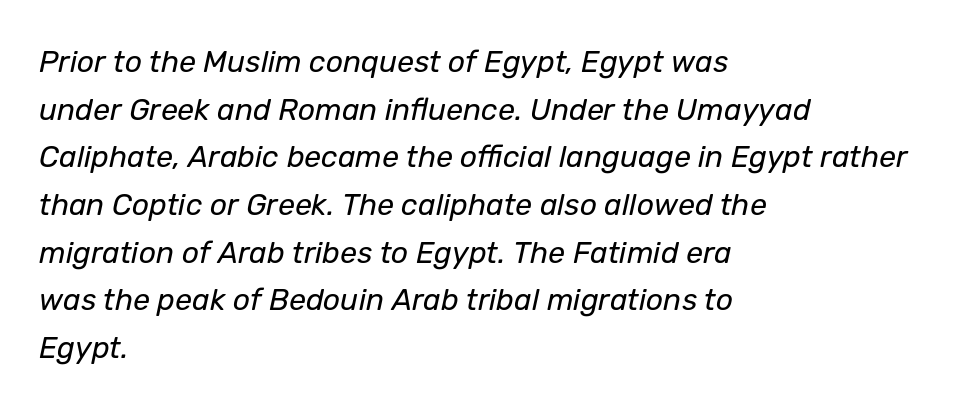
In terms of leading, this rendering sits right in the middle. The words here are not underlined. Characters follow at the spacing the type designer built in. The text block is weighted toward the left margin, trailing off unevenly rightward. Ink coverage per letter is moderate at most. You can tell it's italic because the verticals aren't actually vertical.
